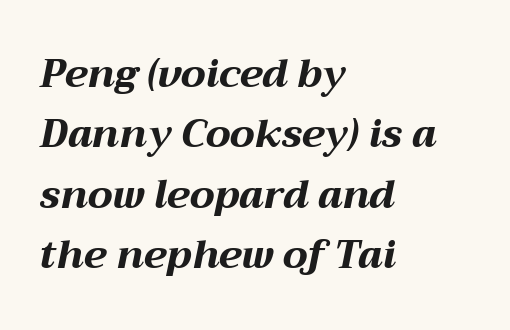
{"italic": "yes", "lean": "right", "slant_degrees": 12, "bold": "yes", "weight": "bold", "width": "wide", "stroke_contrast": "medium", "x_height": "medium", "monospaced": "no", "underline": "no", "align": "left", "line_spacing": "normal", "line_spacing_ratio": 1.55, "letter_spacing": "normal", "letter_spacing_em": 0.0, "glyph_px": 39}
